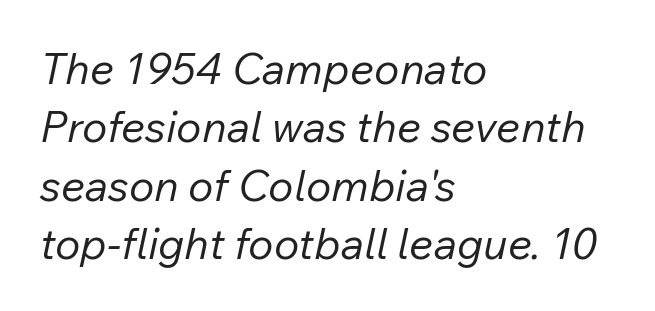
The specimen omits any rule beneath the text block's lines. When letters slant like this, we call the style italic. Leading matches the norm, producing a regular column. This sample has the flowing, uneven cadence of proportional lettering. Is this a heavy cut? Hardly; it is regular or lighter. The face used here is rendered with its standard letterfit.
